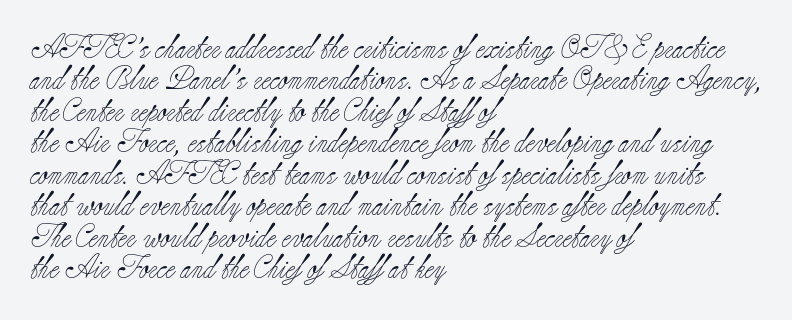
The image shows 24 px text type; set left-aligned, normal line spacing (1.31x), normal letter spacing, not underlined.
